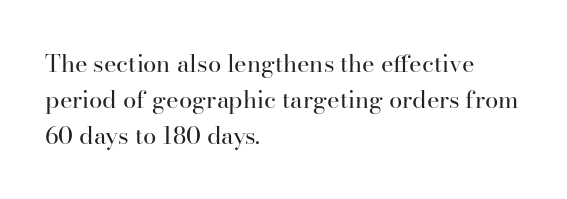
The image shows 24 px text type, upright; set left-aligned, normal line spacing (1.49x), normal letter spacing, not underlined.
